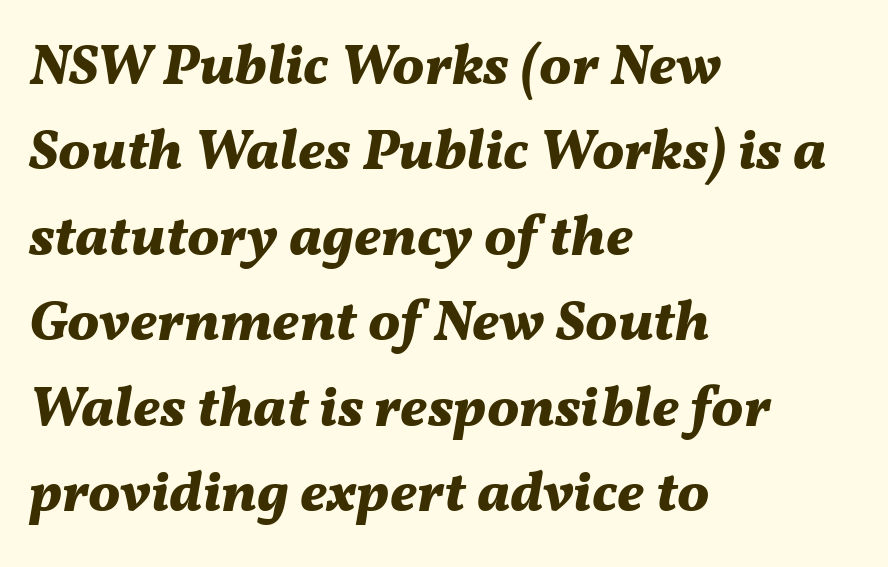
The image shows 57 px bold type, italic (leaning right); set left-aligned, normal line spacing (1.5x), normal letter spacing, not underlined; medium stroke contrast and a medium x-height.
